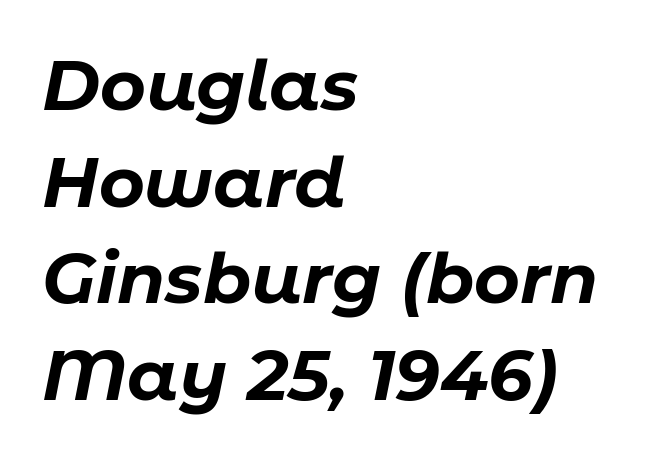
The image shows 70 px bold type, italic (leaning right); set left-aligned, normal line spacing (1.38x), normal letter spacing, not underlined; low stroke contrast and a medium x-height.
